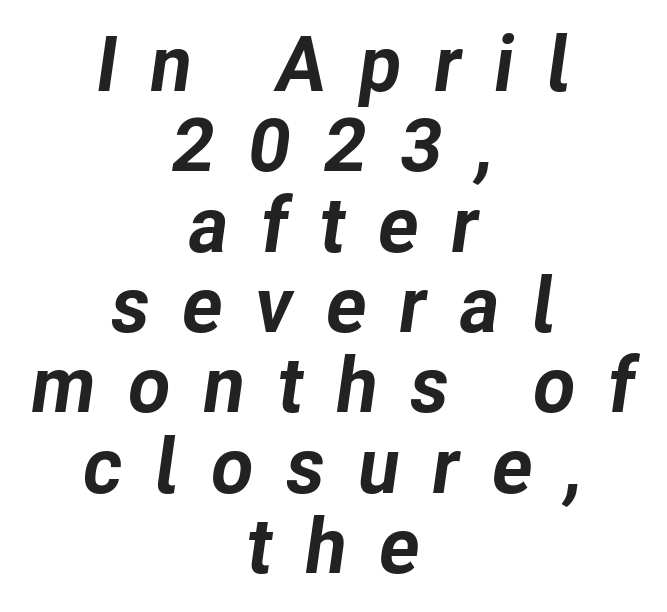
The line-height multiplier appears low, near solid setting. Think of a printed novel: that variable character pitch is what you see here. Horizontal alignment here is central, giving a formal, balanced look. Check the space under the baseline: it is left empty. Someone cranked the tracking dial way up on this one.
